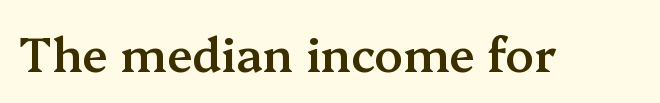
These words are printed semibold, heavier than regular yet not bold. Typographically, this falls in the serif category. Default kerning and tracking; the words read as compact shapes. Each row of text sits above clean, open space. Here the designer chose a conventional face with non-uniform glyph widths.
